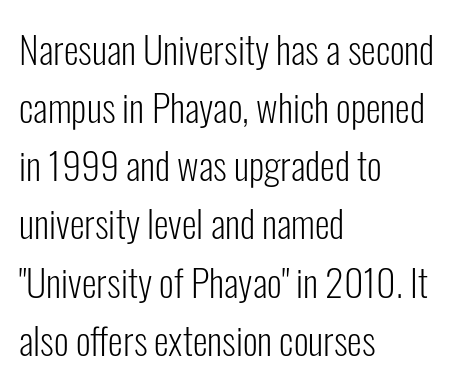
Q: Is the text bold? A: No.
Q: Is the text italic (slanted)? A: No, it is upright.
Q: Is the typeface a serif or a sans-serif typeface? A: Sans-serif.
Q: Is the text underlined? A: No.
Q: How is the paragraph aligned? A: Left-aligned.
Q: Is the spacing between letters normal or unusually wide? A: Normal.
Q: Is the spacing between lines tight, normal or loose? A: Normal.
Q: Width (condensed, normal, or wide)? A: Condensed.
Q: Stroke contrast? A: Low.
Q: x-height? A: Medium.
Q: Monospaced? A: No.
